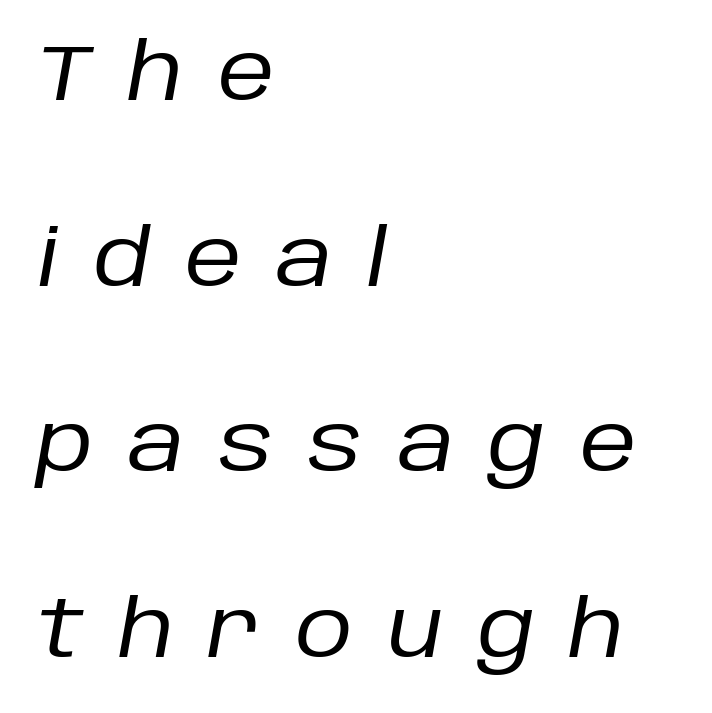
{"italic": "yes", "lean": "right", "slant_degrees": 10, "bold": "no", "weight": "regular", "width": "normal", "stroke_contrast": "low", "x_height": "large", "monospaced": "no", "underline": "no", "align": "left", "line_spacing": "loose", "line_spacing_ratio": 2.35, "letter_spacing": "wide", "letter_spacing_em": 0.44, "glyph_px": 79}
